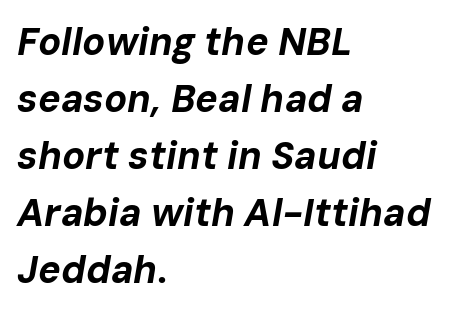
Q: Is the text bold? A: Yes.
Q: Is the text italic (slanted)? A: Yes, it leans right by about 10 degrees.
Q: Is the text underlined? A: No.
Q: How is the paragraph aligned? A: Left-aligned.
Q: Is the spacing between letters normal or unusually wide? A: Normal.
Q: Is the spacing between lines tight, normal or loose? A: Normal.
Q: Width (condensed, normal, or wide)? A: Normal.
Q: Stroke contrast? A: Low.
Q: x-height? A: Medium.
Q: Monospaced? A: No.
